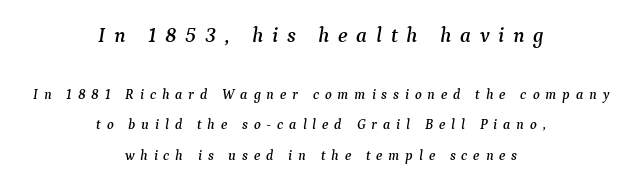
The image shows 21 px text type, italic (leaning right); set centered, loose line spacing (2.19x), unusually wide letter spacing (+0.42 em), not underlined; the first (top) block is 1.5x larger.
